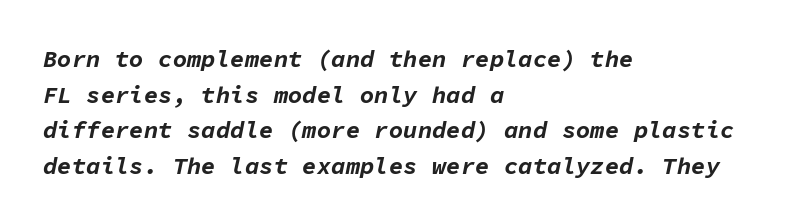
Set as a true bold cut, around the 700 mark. Slant detected: the letters are inclined. This sample uses plain, unmodified letter spacing. Leading matches the norm, producing a regular column.
